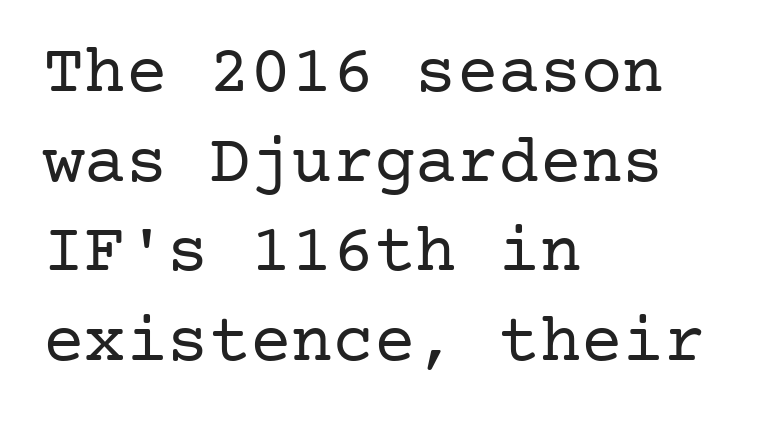
The image shows 69 px regular-weight serif type, upright; set left-aligned, normal line spacing (1.3x), normal letter spacing, not underlined; low stroke contrast and a medium x-height.
